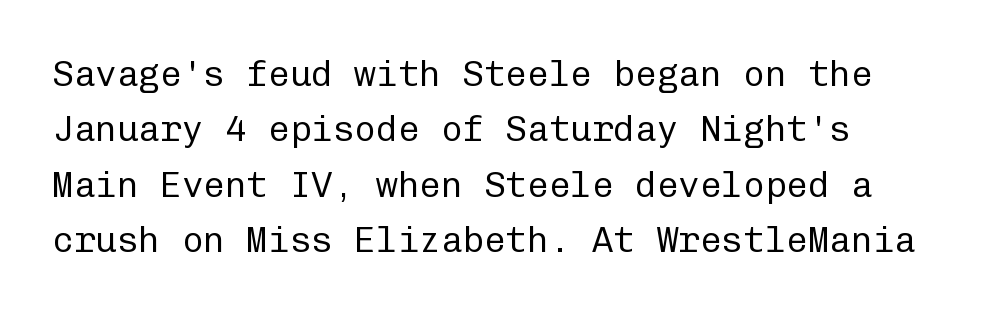
{"serif": "no", "italic": "no", "bold": "no", "weight": "regular", "width": "normal", "stroke_contrast": "low", "x_height": "medium", "monospaced": "yes", "underline": "no", "line_spacing": "normal", "line_spacing_ratio": 1.54, "letter_spacing": "normal", "letter_spacing_em": 0.0, "glyph_px": 36}
